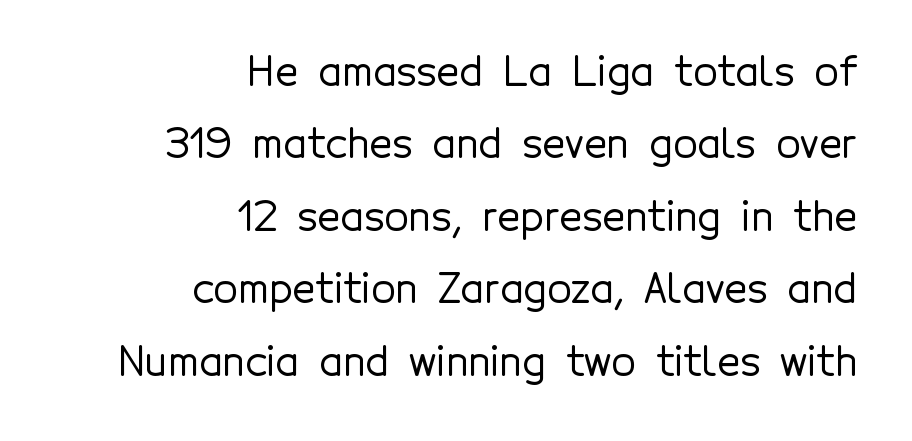
The image shows 40 px sans-serif type, upright; set right-aligned, line spacing 1.81x, normal letter spacing, not underlined; a medium x-height.
